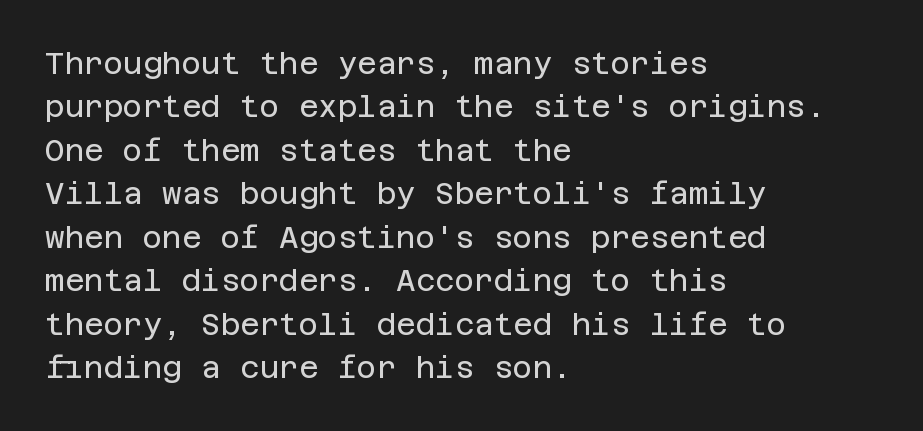
{"serif": "no", "italic": "no", "bold": "no", "weight": "regular", "width": "normal", "stroke_contrast": "low", "x_height": "large", "underline": "no", "align": "left", "line_spacing": "normal", "line_spacing_ratio": 1.45, "letter_spacing": "normal", "letter_spacing_em": 0.0, "glyph_px": 30}
